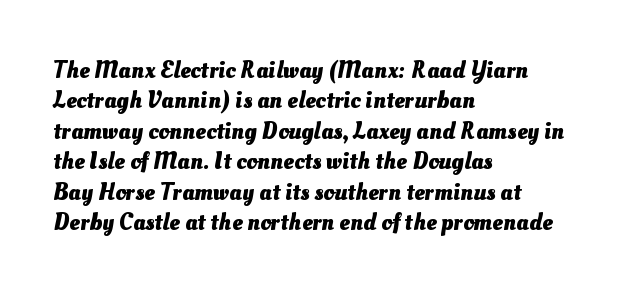
Each new line begins a customary step beneath the previous one. Descenders are the only things crossing below the line. Summary of weight: heavy, a full bold. Line starts are locked; line ends wander. The line texture is even and compact thanks to regular tracking.
